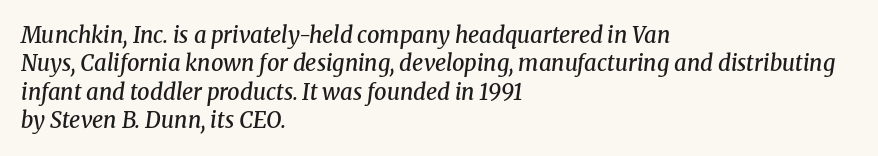
Descenders hang freely into open space. Each new line begins a customary step beneath the previous one. If you drew a line through each stem, it would be angled. In CSS terms this would be text-align: left. Strokes here are thickened, but only to semibold level.
